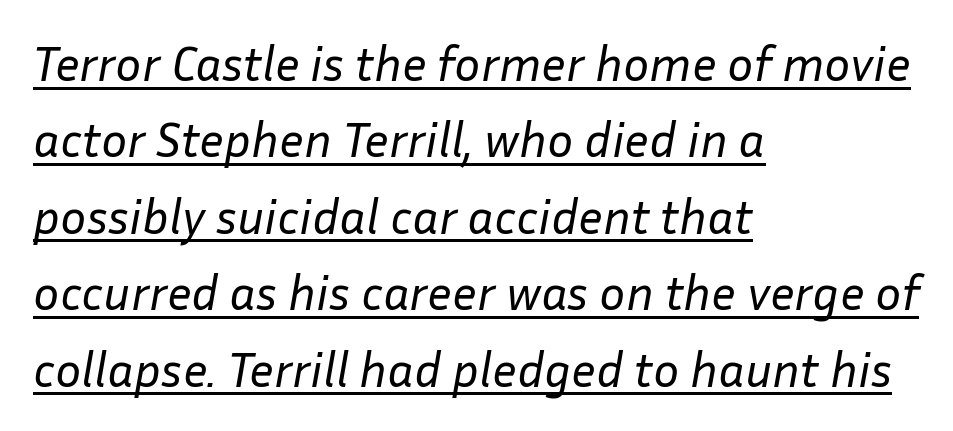
{"italic": "yes", "lean": "right", "slant_degrees": 10, "bold": "no", "weight": "regular", "width": "normal", "stroke_contrast": "low", "x_height": "medium", "monospaced": "no", "underline": "yes", "align": "left", "line_spacing": "normal", "line_spacing_ratio": 1.56, "letter_spacing": "normal", "letter_spacing_em": 0.0, "glyph_px": 49}
